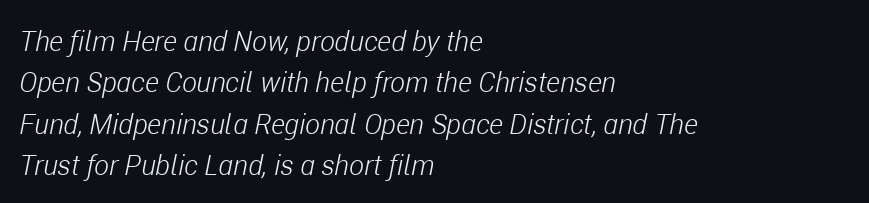
The image shows 28 px light, condensed type, italic (leaning right); set left-aligned, normal line spacing (1.48x), normal letter spacing, not underlined; low stroke contrast and a medium x-height.
